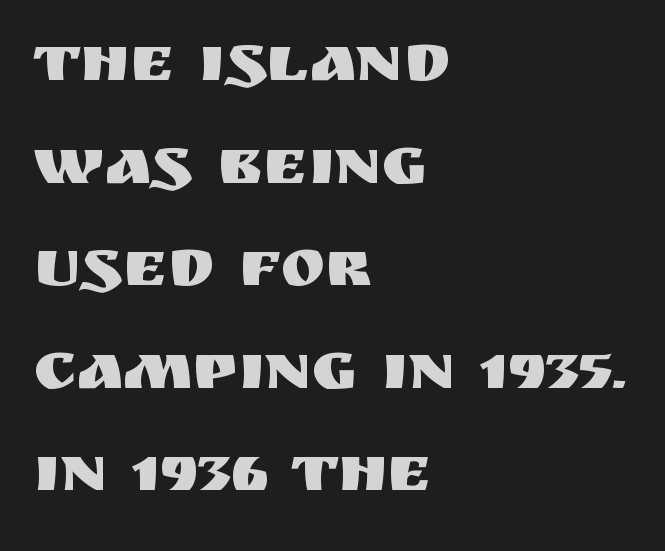
Q: Is the text italic (slanted)? A: No, it is upright.
Q: Is the typeface a serif or a sans-serif typeface? A: Sans-serif.
Q: Is the text underlined? A: No.
Q: How is the paragraph aligned? A: Left-aligned.
Q: Is the spacing between letters normal or unusually wide? A: Normal.
Q: Is the spacing between lines tight, normal or loose? A: Normal.
Q: Width (condensed, normal, or wide)? A: Normal.
Q: Stroke contrast? A: Medium.
Q: x-height? A: Large.
Q: Monospaced? A: No.
